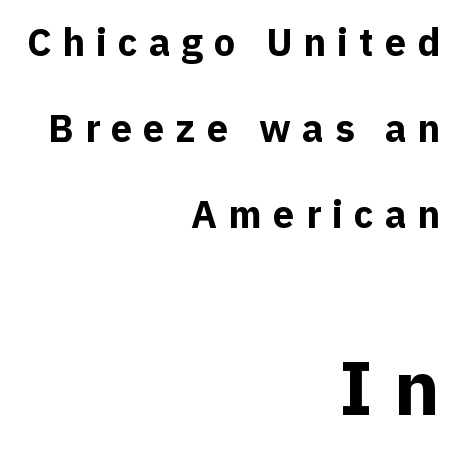
The image shows 77 px bold sans-serif type, upright; set right-aligned, loose line spacing (2.26x), unusually wide letter spacing (+0.29 em), not underlined; the second (bottom) block is 2.03x larger; a medium x-height.
